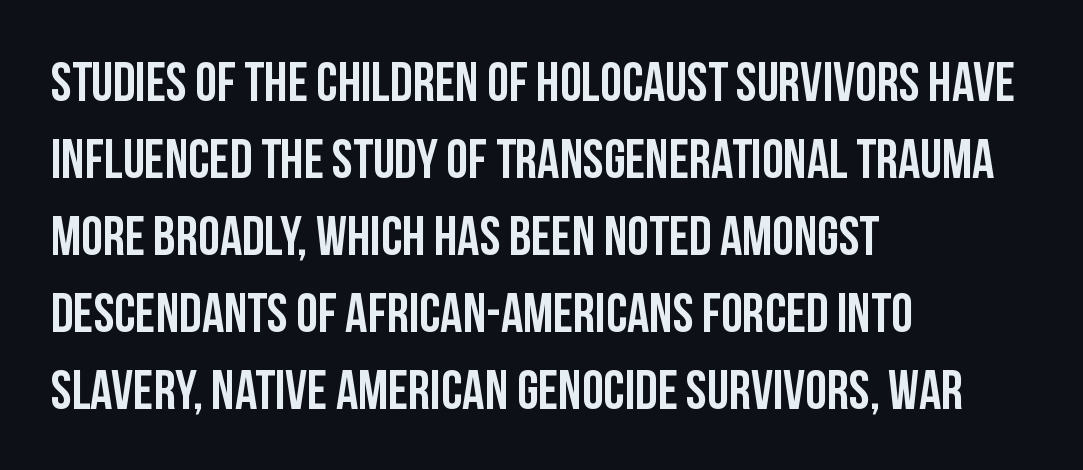
The image shows 55 px condensed sans-serif type, upright; set left-aligned, normal line spacing (1.4x), normal letter spacing, not underlined; low stroke contrast and a large x-height.
